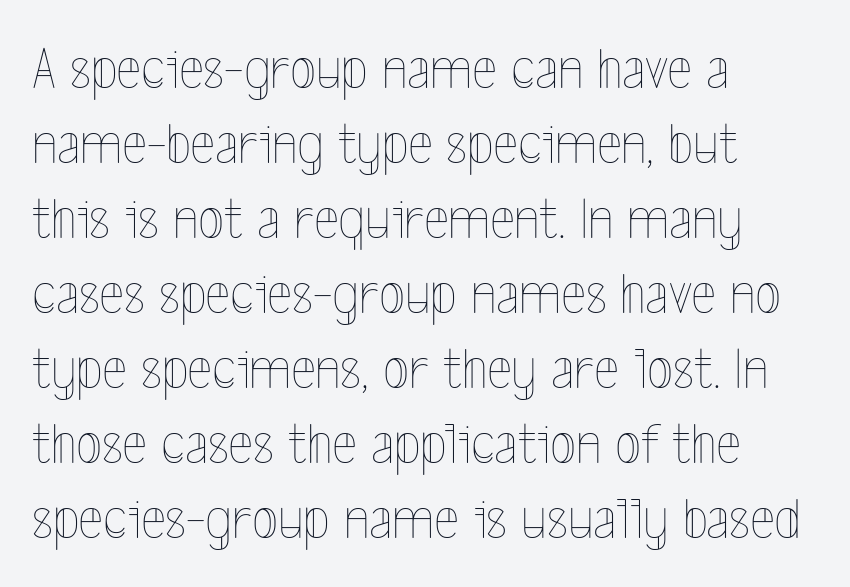
On a weight scale, this lands at 450 or below. The area under the type is left untouched. This sample has the flowing, uneven cadence of proportional lettering. The space between consecutive lines is moderate. Unlike italic type, these characters show no tilt at all. Letter spacing: default.
